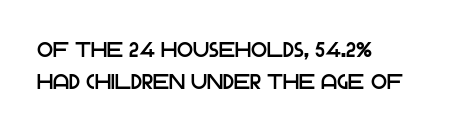
Q: Is the text italic (slanted)? A: No, it is upright.
Q: Is the text underlined? A: No.
Q: How is the paragraph aligned? A: Left-aligned.
Q: Is the spacing between letters normal or unusually wide? A: Normal.
Q: Is the spacing between lines tight, normal or loose? A: Normal.
